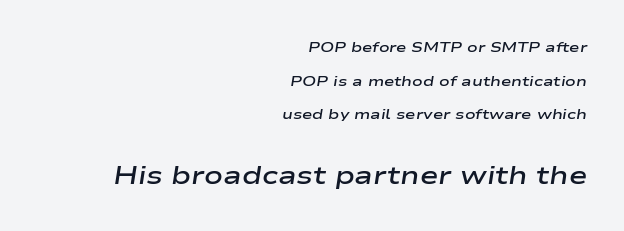
Q: Is the text bold? A: Semi-bold.
Q: Is the text italic (slanted)? A: Yes, it leans right by about 9 degrees.
Q: Is the text underlined? A: No.
Q: How is the paragraph aligned? A: Right-aligned.
Q: Is the spacing between letters normal or unusually wide? A: Normal.
Q: Is the spacing between lines tight, normal or loose? A: Loose.
Q: Which block of text is set in a larger size, the first (top) or the second (bottom)? A: The second (bottom) one.
